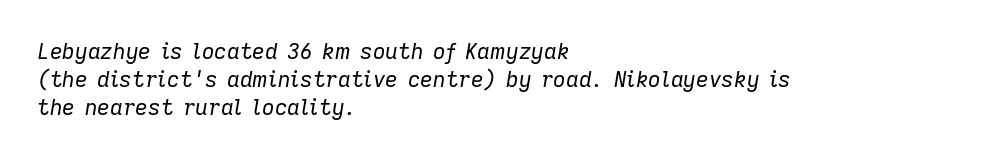
The image shows 22 px text type, italic (leaning right); set left-aligned, normal line spacing (1.28x), normal letter spacing, not underlined.
